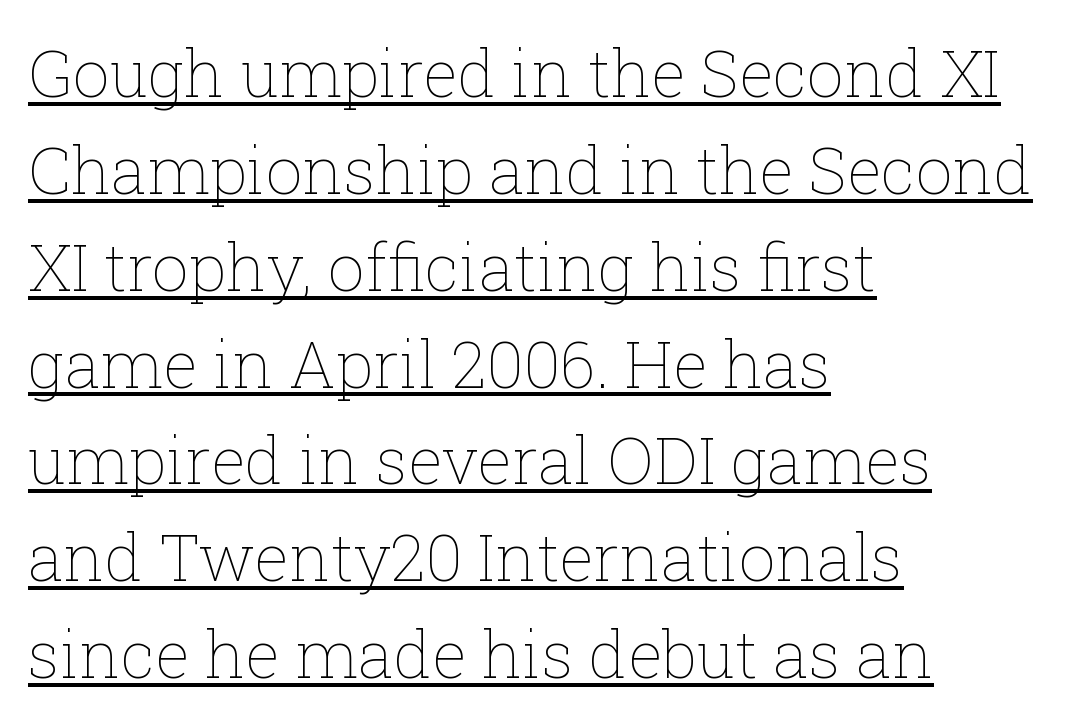
Q: Is the text bold? A: No.
Q: Is the text italic (slanted)? A: No, it is upright.
Q: Is the text underlined? A: Yes.
Q: How is the paragraph aligned? A: Left-aligned.
Q: Is the spacing between letters normal or unusually wide? A: Normal.
Q: Is the spacing between lines tight, normal or loose? A: Normal.
Q: Width (condensed, normal, or wide)? A: Normal.
Q: Stroke contrast? A: Low.
Q: x-height? A: Medium.
Q: Monospaced? A: No.
